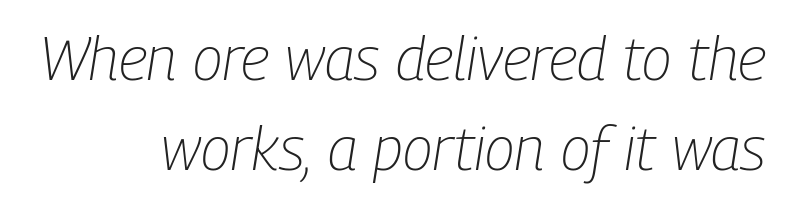
Compared with typical body copy, the letter spacing here is the same. This is not heavy type; no bold has been used. Rule under the text: the space is simply empty. The text block is weighted toward the right margin, trailing off unevenly leftward. These lines are rendered in a variable-pitch font.
